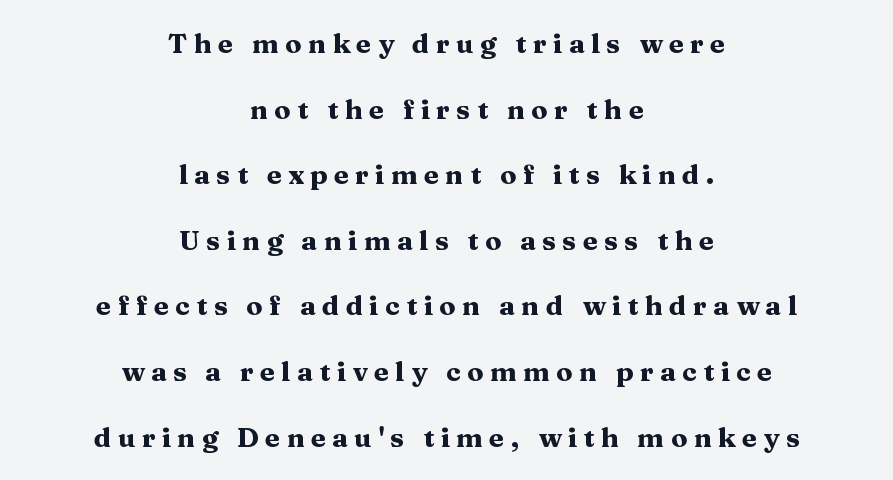
The image shows 27 px bold type, upright; set centered, loose line spacing (2.43x), unusually wide letter spacing (+0.24 em), not underlined.
